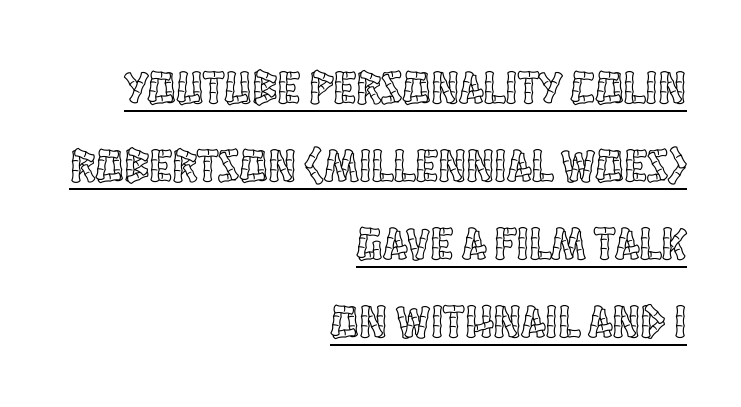
The image shows 47 px condensed type, upright; set right-aligned, normal line spacing (1.66x), normal letter spacing, underlined; a large x-height.
